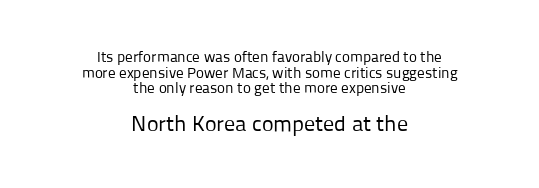
Q: Is the text bold? A: No.
Q: Is the text italic (slanted)? A: No, it is upright.
Q: Is the text underlined? A: No.
Q: How is the paragraph aligned? A: Centered.
Q: Is the spacing between letters normal or unusually wide? A: Normal.
Q: Is the spacing between lines tight, normal or loose? A: Tight.
Q: Which block of text is set in a larger size, the first (top) or the second (bottom)? A: The second (bottom) one.
